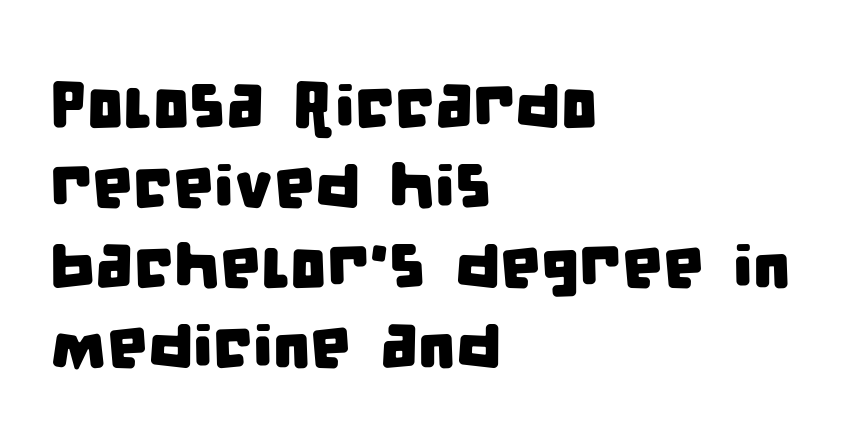
Visually the block forms a straight wall on the left and a jagged coastline on the right. This rendering features lettering with no underline. You could not count columns in this text — the font is proportionally spaced. Students, note that the glyphs here touch the page at normal intervals. What kind of face is this? One without serifs — a sans.
